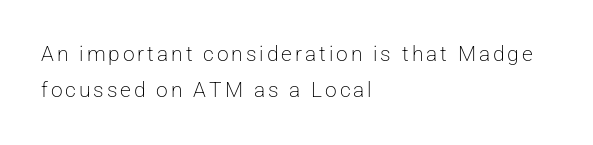
Q: Is the text bold? A: No.
Q: Is the text italic (slanted)? A: No, it is upright.
Q: Is the text underlined? A: No.
Q: How is the paragraph aligned? A: Left-aligned.
